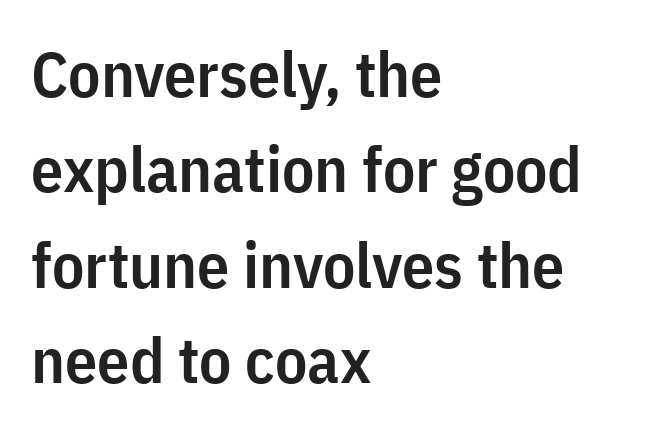
The glyphs in this specimen are sans serif. This block has exactly the height ordinary leading produces. The type is set solid horizontally, with unmodified tracking. You could not count columns in this text — the font is proportionally spaced.
